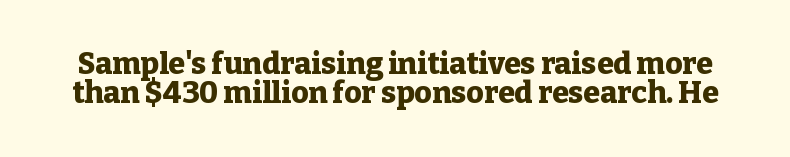
The image shows 30 px heavy serif type, upright; set tight line spacing (0.98x), normal letter spacing, not underlined; low stroke contrast and a medium x-height.
